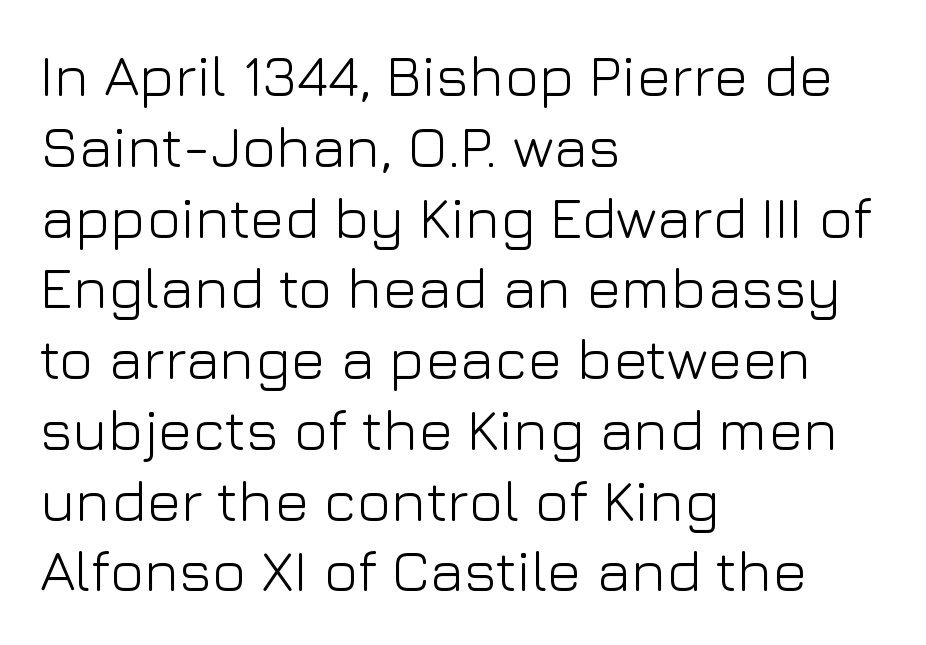
{"serif": "no", "italic": "no", "bold": "no", "weight": "light", "width": "normal", "stroke_contrast": "low", "x_height": "medium", "monospaced": "no", "underline": "no", "align": "left", "line_spacing_ratio": 1.22, "letter_spacing": "normal", "letter_spacing_em": 0.0, "glyph_px": 58}
